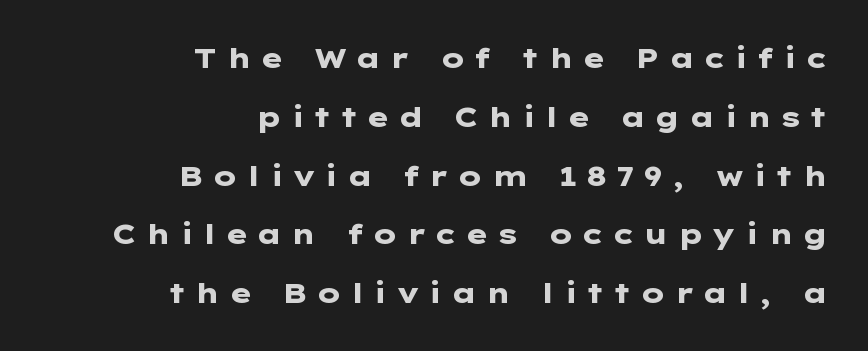
The letters are bold, with thick, heavy strokes. The typography opts for an upright posture over an oblique one. The text was rendered using a sans face with plain stroke endings. No word sits above an underline. The typesetter chose a ragged-left arrangement here. Loose tracking; the words dissolve into strings of separated letters.
